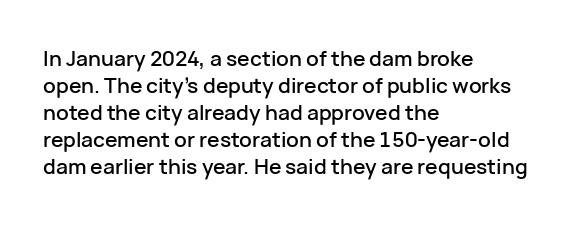
Q: Is the text italic (slanted)? A: No, it is upright.
Q: Is the text underlined? A: No.
Q: How is the paragraph aligned? A: Left-aligned.
Q: Is the spacing between letters normal or unusually wide? A: Normal.
Q: Is the spacing between lines tight, normal or loose? A: Normal.
